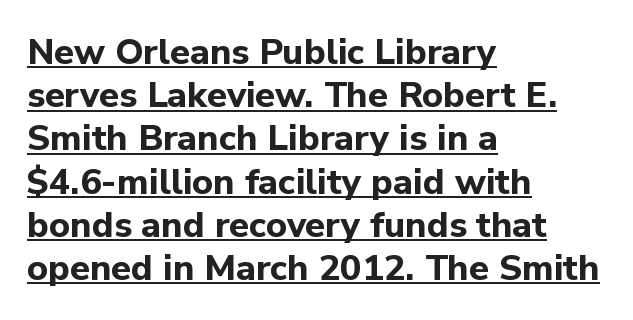
{"serif": "no", "italic": "no", "bold": "yes", "weight": "bold", "width": "normal", "stroke_contrast": "low", "x_height": "medium", "monospaced": "no", "underline": "yes", "align": "left", "line_spacing_ratio": 1.2, "letter_spacing": "normal", "letter_spacing_em": 0.0, "glyph_px": 36}
